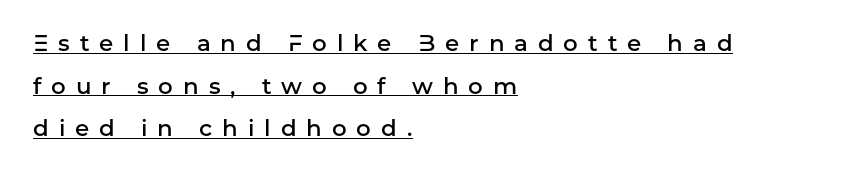
{"italic": "no", "bold": "semi", "underline": "yes", "align": "left", "line_spacing_ratio": 1.85, "letter_spacing": "wide", "letter_spacing_em": 0.43, "glyph_px": 23}
